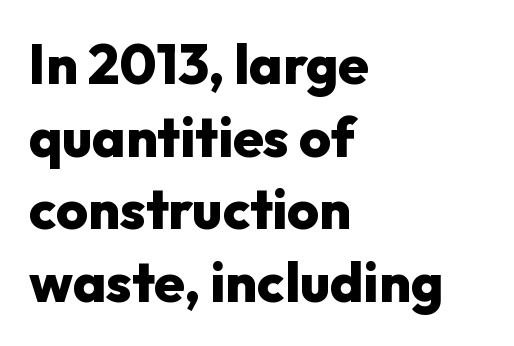
When letters stand straight like this, we call the style roman or upright. Varying glyph widths throughout — classic text-font behaviour. The string is rendered with underlining switched off. In terms of letterspacing, this is plain default setting.
